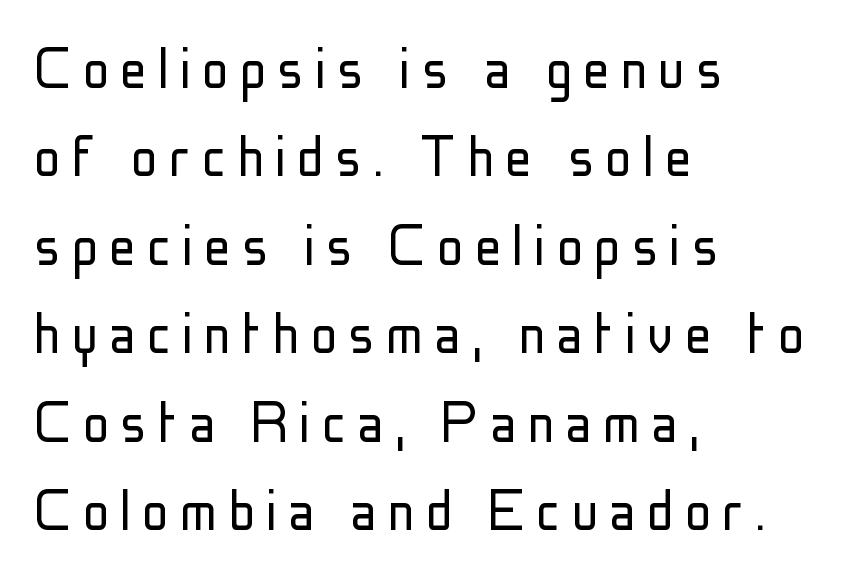
Q: Is the text bold? A: No.
Q: Is the text italic (slanted)? A: No, it is upright.
Q: Is the typeface a serif or a sans-serif typeface? A: Sans-serif.
Q: Is the text underlined? A: No.
Q: How is the paragraph aligned? A: Left-aligned.
Q: Is the spacing between lines tight, normal or loose? A: Normal.
Q: Width (condensed, normal, or wide)? A: Condensed.
Q: Stroke contrast? A: Low.
Q: x-height? A: Medium.
Q: Monospaced? A: No.
